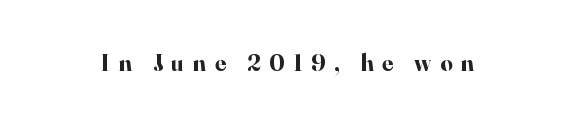
{"italic": "no", "bold": "yes", "underline": "no", "letter_spacing": "wide", "letter_spacing_em": 0.36, "glyph_px": 24}
